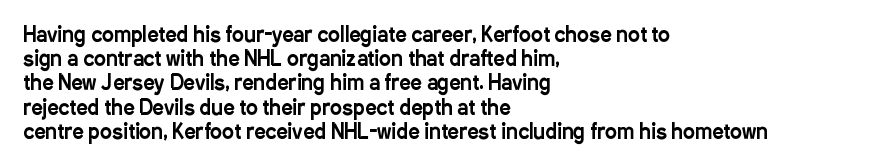
If you drew a line through each stem, it would be perfectly vertical. The line texture is even and compact thanks to regular tracking. Which margin do the lines hug? The left one — the right edge is uneven. Letters rest on an invisible, unmarked baseline.
